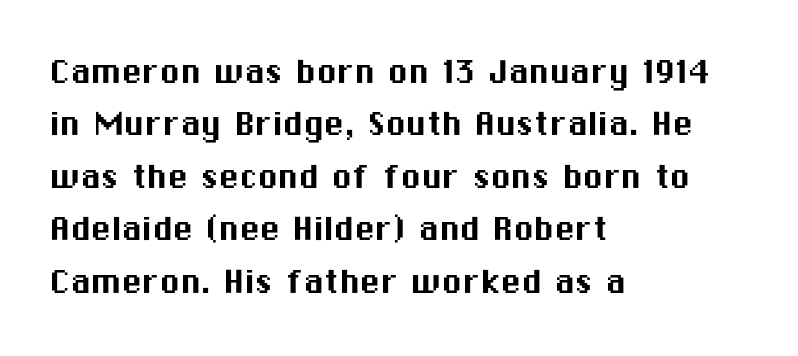
{"serif": "no", "italic": "no", "width": "normal", "stroke_contrast": "medium", "x_height": "medium", "monospaced": "no", "underline": "no", "align": "left", "line_spacing": "normal", "line_spacing_ratio": 1.28, "letter_spacing": "normal", "letter_spacing_em": 0.0, "glyph_px": 41}
